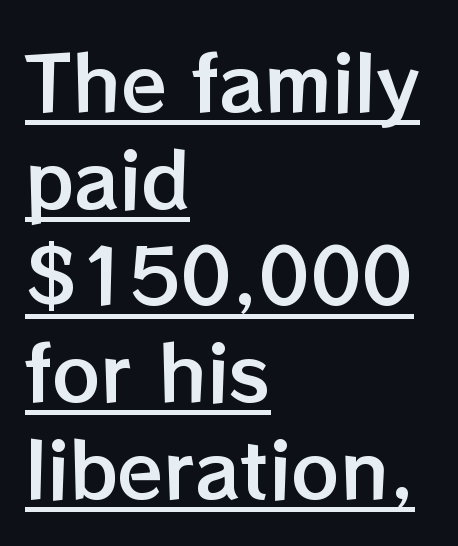
{"italic": "no", "width": "normal", "stroke_contrast": "low", "x_height": "medium", "monospaced": "no", "underline": "yes", "align": "left", "line_spacing": "normal", "line_spacing_ratio": 1.29, "letter_spacing": "normal", "letter_spacing_em": 0.0, "glyph_px": 75}
